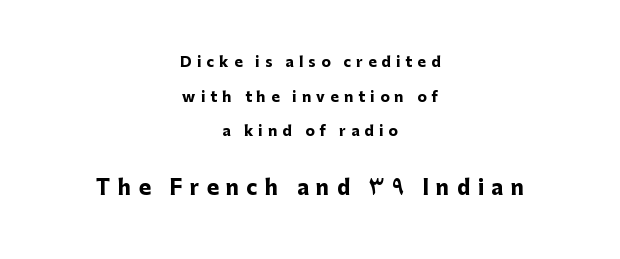
The image shows 20 px bold type, upright; set centered, loose line spacing (2.47x), unusually wide letter spacing (+0.37 em), not underlined; the second (bottom) block is 1.43x larger.
